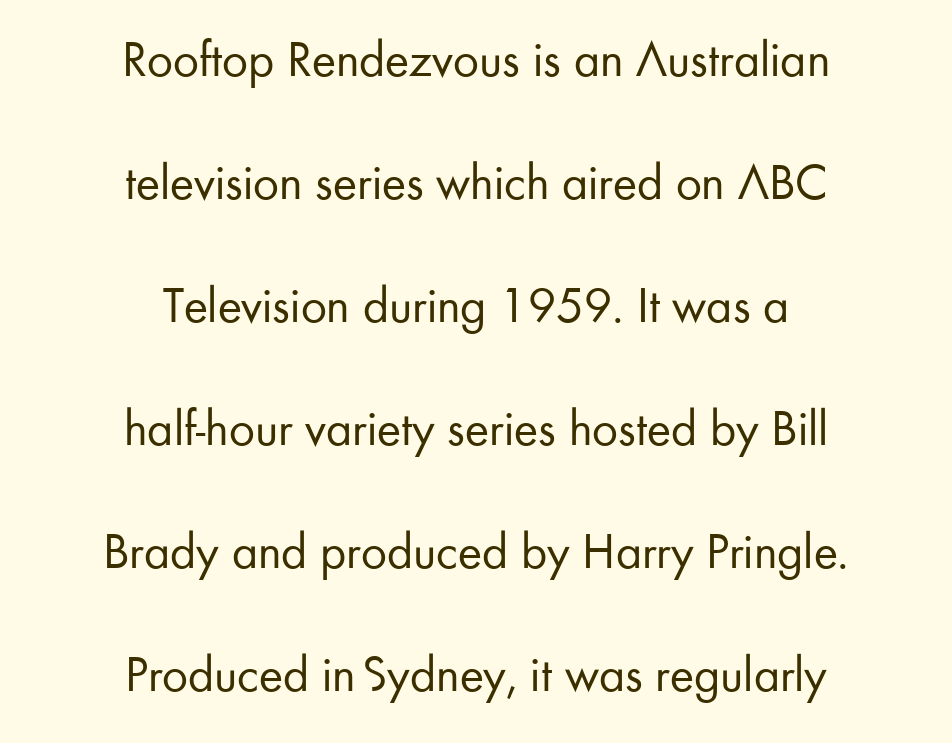
Bare-footed words on every line. Vertical stems look standard width or narrower in stroke. Note the varied advance widths — an 'i' is clearly narrower than an 'm'. This is the regular roman posture of the typeface.
